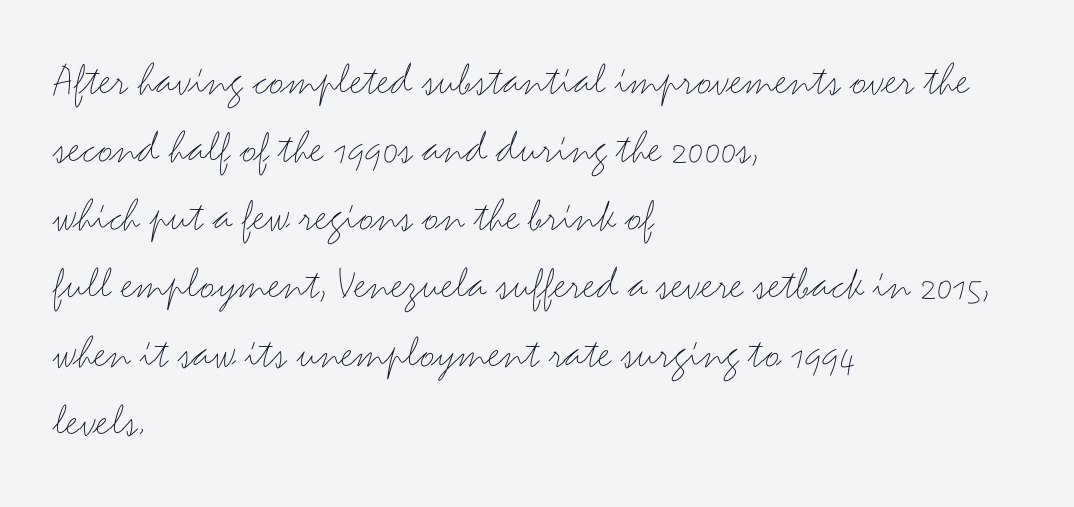
The image shows 47 px thin, wide sans-serif type; set left-aligned, normal line spacing (1.45x), normal letter spacing, not underlined; medium stroke contrast and a small x-height.
